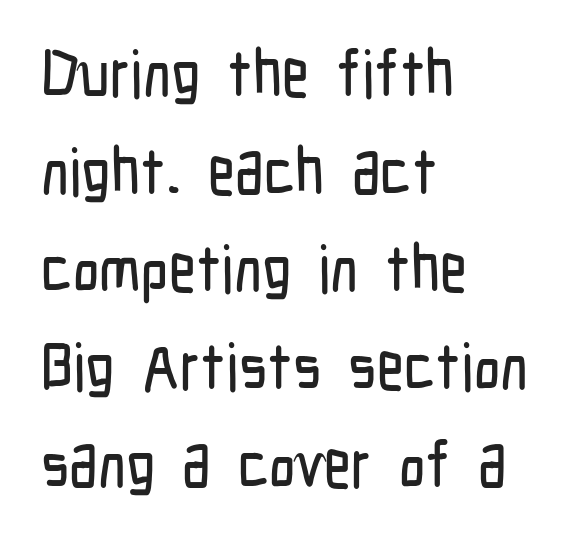
Q: Is the text italic (slanted)? A: No, it is upright.
Q: Is the typeface a serif or a sans-serif typeface? A: Sans-serif.
Q: Is the text underlined? A: No.
Q: How is the paragraph aligned? A: Left-aligned.
Q: Is the spacing between letters normal or unusually wide? A: Normal.
Q: Is the spacing between lines tight, normal or loose? A: Normal.
Q: Width (condensed, normal, or wide)? A: Condensed.
Q: Stroke contrast? A: Low.
Q: x-height? A: Medium.
Q: Monospaced? A: No.
